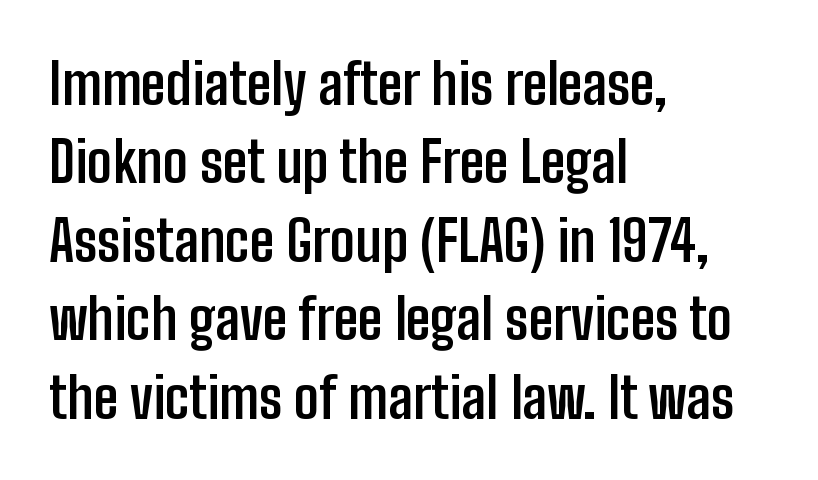
{"serif": "no", "italic": "no", "bold": "yes", "weight": "semibold", "width": "condensed", "stroke_contrast": "low", "x_height": "medium", "monospaced": "no", "underline": "no", "align": "left", "line_spacing": "normal", "line_spacing_ratio": 1.4, "letter_spacing": "normal", "letter_spacing_em": 0.0, "glyph_px": 56}
